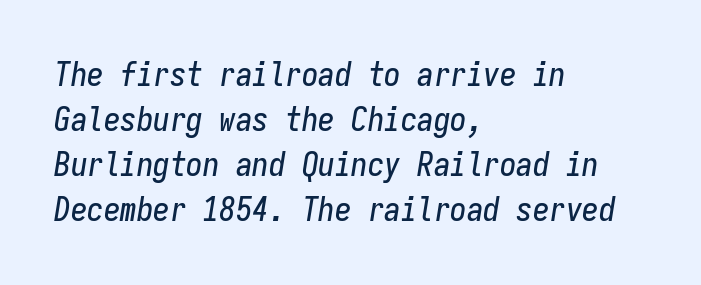
Leading: standard. Looks like terminal output: every glyph gets an equal slot. Default kerning and tracking; the words read as compact shapes. Slant detected: the letters are inclined. Has an underline been added? It has not.
